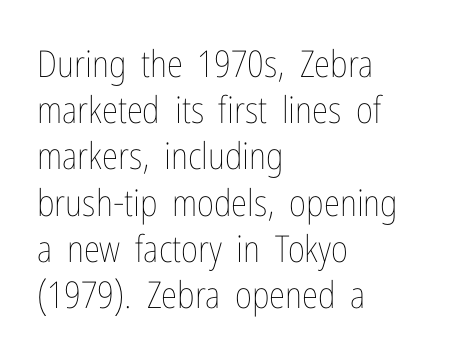
The image shows 37 px thin, condensed type, upright; set left-aligned, normal line spacing (1.25x), normal letter spacing, not underlined; low stroke contrast and a medium x-height.
